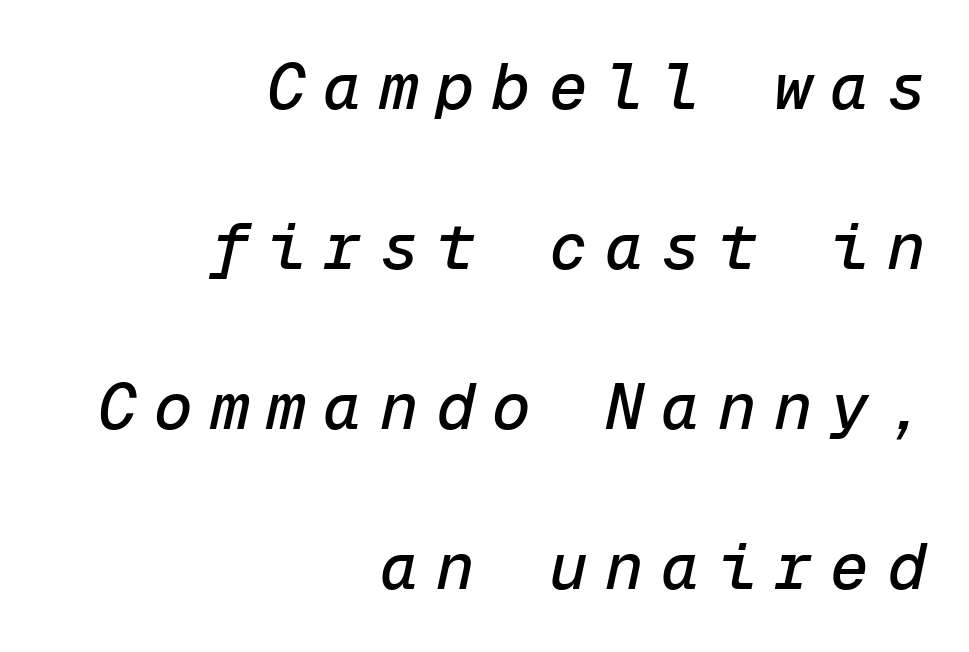
Q: Is the text italic (slanted)? A: Yes, it leans right by about 12 degrees.
Q: Is the text underlined? A: No.
Q: How is the paragraph aligned? A: Right-aligned.
Q: Is the spacing between letters normal or unusually wide? A: Unusually wide.
Q: Is the spacing between lines tight, normal or loose? A: Loose.
Q: Width (condensed, normal, or wide)? A: Normal.
Q: Stroke contrast? A: Low.
Q: x-height? A: Medium.
Q: Monospaced? A: Yes.
